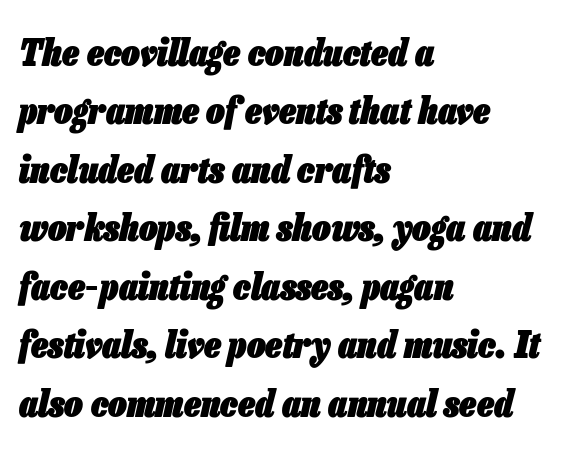
Heft: maximum for text — a bold. Is this a fixed-width face? No — the glyphs have proportional, varying widths. Descender tails drop into unmarked territory. In terms of leading, this rendering sits right in the middle. Looking at the ascenders, they clearly lean. How are the letters spaced? Ordinarily, with no added tracking.
